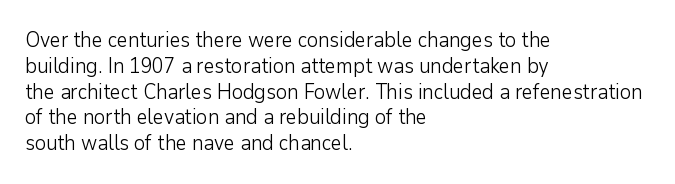
{"italic": "no", "bold": "no", "underline": "no", "align": "left", "line_spacing_ratio": 1.23, "letter_spacing": "normal", "letter_spacing_em": 0.0, "glyph_px": 21}
